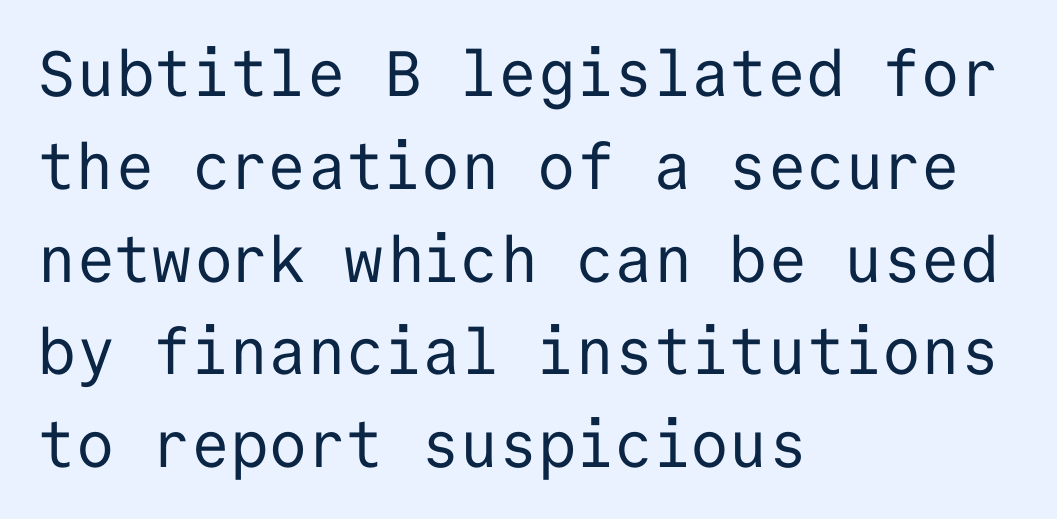
Q: Is the text bold? A: No.
Q: Is the text italic (slanted)? A: No, it is upright.
Q: Is the typeface a serif or a sans-serif typeface? A: Sans-serif.
Q: Is the text underlined? A: No.
Q: How is the paragraph aligned? A: Left-aligned.
Q: Is the spacing between letters normal or unusually wide? A: Normal.
Q: Is the spacing between lines tight, normal or loose? A: Normal.
Q: Width (condensed, normal, or wide)? A: Normal.
Q: Stroke contrast? A: Low.
Q: x-height? A: Medium.
Q: Monospaced? A: Yes.
